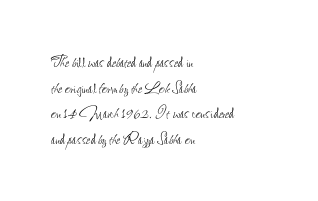
The weight would be labelled regular, book, light, or lighter still. These lines stack with their left ends in a neat column. Unmarked baselines from the first word to the last. Regular leading. A typesetter would call this zero additional tracking.
